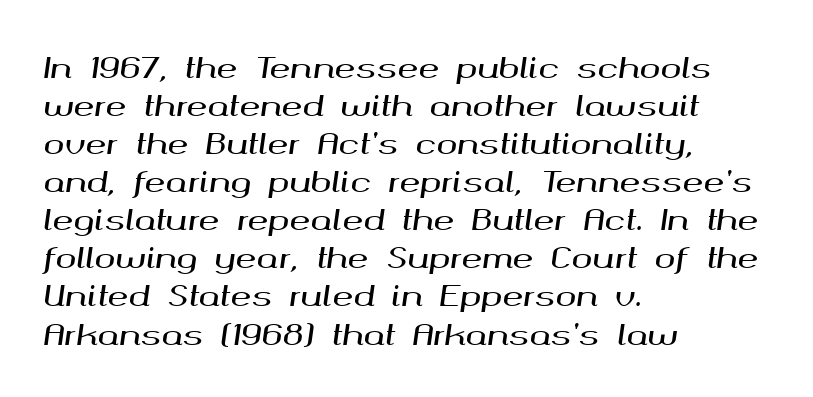
The image shows 28 px wide type, italic (leaning right); set left-aligned, normal line spacing (1.36x), normal letter spacing, not underlined; medium stroke contrast and a medium x-height.
